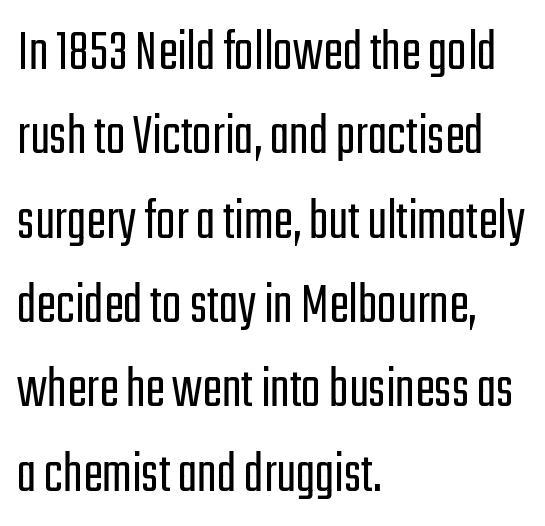
Q: Is the text bold? A: No.
Q: Is the text italic (slanted)? A: No, it is upright.
Q: Is the typeface a serif or a sans-serif typeface? A: Sans-serif.
Q: Is the text underlined? A: No.
Q: How is the paragraph aligned? A: Left-aligned.
Q: Is the spacing between letters normal or unusually wide? A: Normal.
Q: Is the spacing between lines tight, normal or loose? A: Normal.
Q: Width (condensed, normal, or wide)? A: Condensed.
Q: Stroke contrast? A: Low.
Q: x-height? A: Medium.
Q: Monospaced? A: No.
